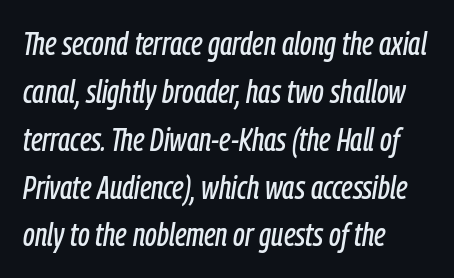
The image shows 33 px condensed type, italic (leaning right); set left-aligned, normal line spacing (1.45x), normal letter spacing, not underlined; low stroke contrast and a medium x-height.
